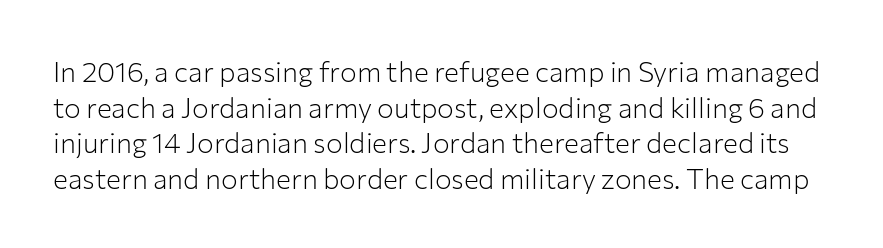
Q: Is the text bold? A: No.
Q: Is the text italic (slanted)? A: No, it is upright.
Q: Is the typeface a serif or a sans-serif typeface? A: Sans-serif.
Q: Is the text underlined? A: No.
Q: Is the spacing between letters normal or unusually wide? A: Normal.
Q: Is the spacing between lines tight, normal or loose? A: Normal.
Q: Width (condensed, normal, or wide)? A: Normal.
Q: Stroke contrast? A: Low.
Q: x-height? A: Medium.
Q: Monospaced? A: No.
